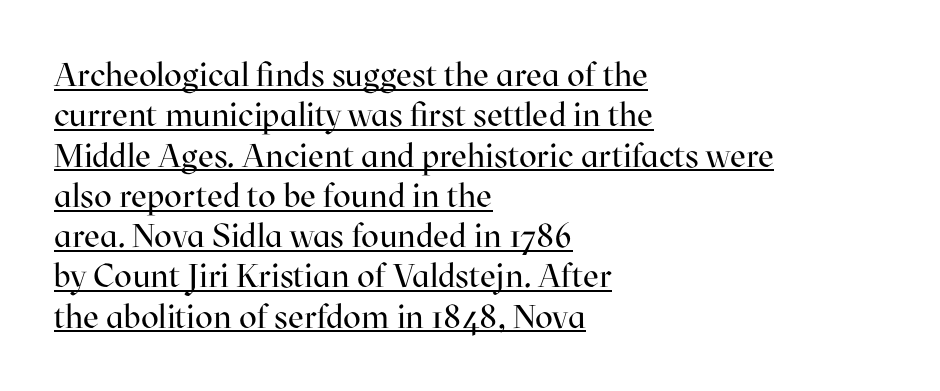
Q: Is the text bold? A: No.
Q: Is the text italic (slanted)? A: No, it is upright.
Q: Is the typeface a serif or a sans-serif typeface? A: Serif.
Q: Is the text underlined? A: Yes.
Q: How is the paragraph aligned? A: Left-aligned.
Q: Is the spacing between letters normal or unusually wide? A: Normal.
Q: Width (condensed, normal, or wide)? A: Normal.
Q: Stroke contrast? A: High.
Q: x-height? A: Medium.
Q: Monospaced? A: No.
